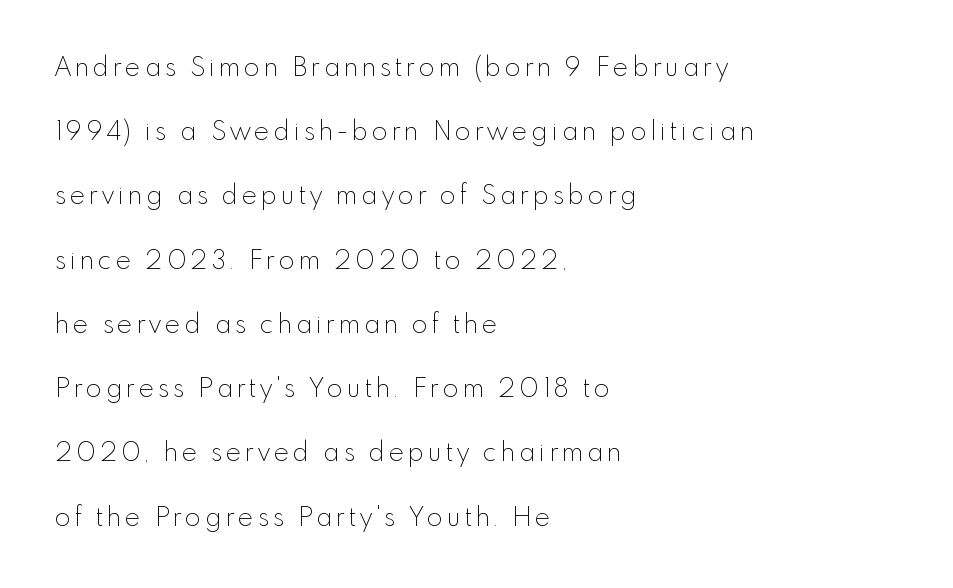
The image shows 26 px text type, upright; set left-aligned, loose line spacing (2.47x), not underlined.
